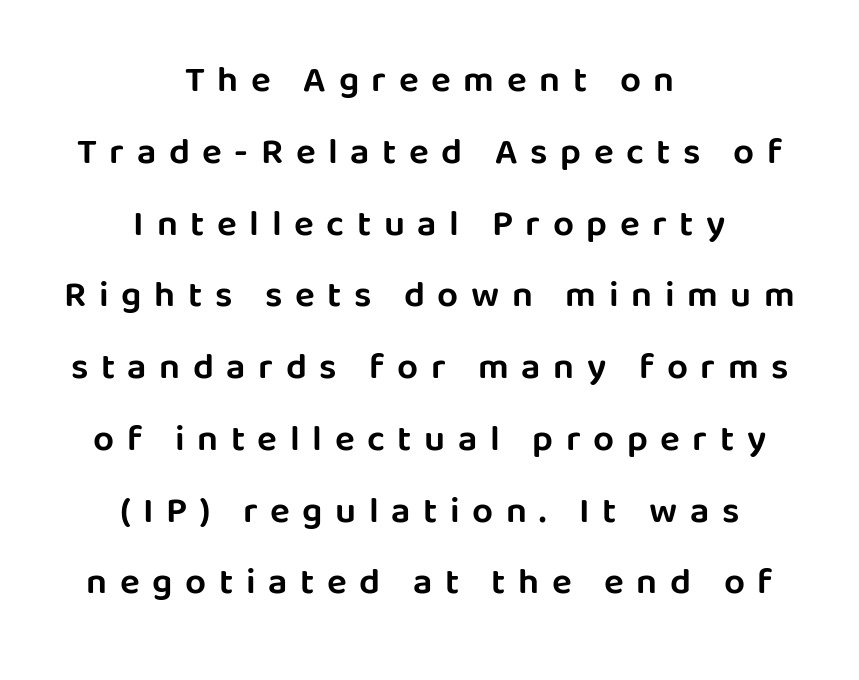
Q: Is the text italic (slanted)? A: No, it is upright.
Q: Is the typeface a serif or a sans-serif typeface? A: Sans-serif.
Q: Is the text underlined? A: No.
Q: How is the paragraph aligned? A: Centered.
Q: Is the spacing between letters normal or unusually wide? A: Unusually wide.
Q: Is the spacing between lines tight, normal or loose? A: Loose.
Q: Width (condensed, normal, or wide)? A: Normal.
Q: Stroke contrast? A: Low.
Q: x-height? A: Large.
Q: Monospaced? A: No.
